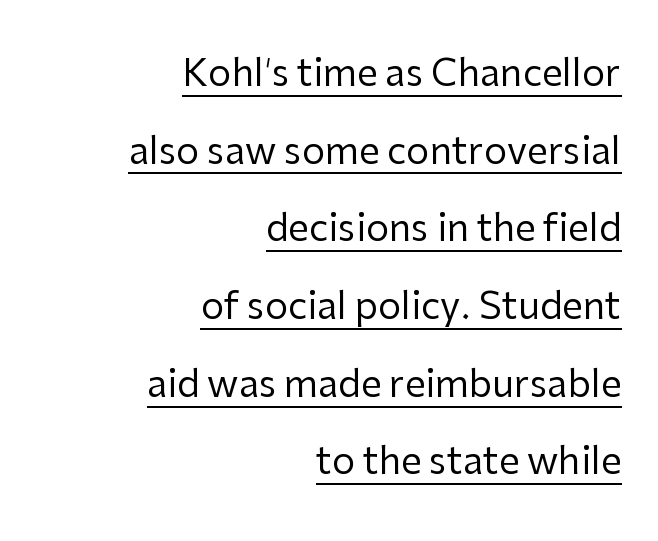
Q: Is the text bold? A: No.
Q: Is the text italic (slanted)? A: No, it is upright.
Q: Is the typeface a serif or a sans-serif typeface? A: Sans-serif.
Q: Is the text underlined? A: Yes.
Q: How is the paragraph aligned? A: Right-aligned.
Q: Is the spacing between letters normal or unusually wide? A: Normal.
Q: Is the spacing between lines tight, normal or loose? A: Loose.
Q: Width (condensed, normal, or wide)? A: Normal.
Q: Stroke contrast? A: Low.
Q: x-height? A: Medium.
Q: Monospaced? A: No.
